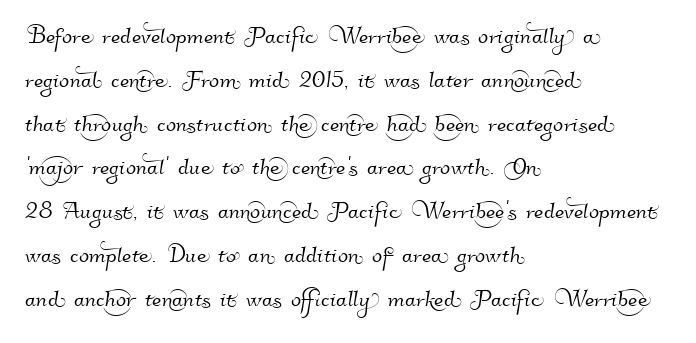
{"serif": "no", "width": "normal", "stroke_contrast": "high", "x_height": "small", "monospaced": "no", "underline": "no", "align": "left", "line_spacing": "normal", "line_spacing_ratio": 1.46, "letter_spacing": "normal", "letter_spacing_em": 0.0, "glyph_px": 30}
